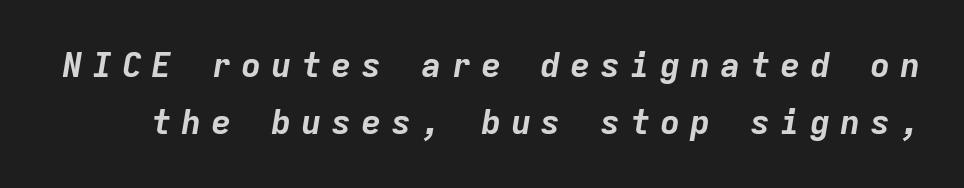
Typesetter's note: full bold, strokes at maximum text heaviness. The baseline area is clear. Whoever set this chose a conventional vertical rhythm. Spacing between characters has been opened up far beyond the box default. Every character here occupies the same horizontal width, giving the sample a typewriter-like rhythm.
